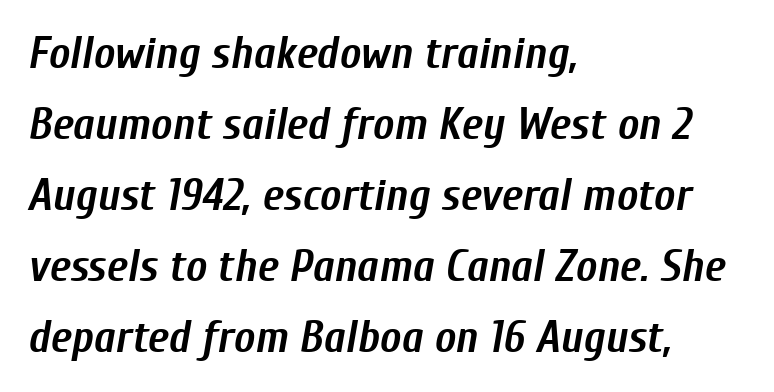
The image shows 45 px semibold, condensed type, italic (leaning right); set left-aligned, normal line spacing (1.58x), normal letter spacing, not underlined; low stroke contrast and a medium x-height.
